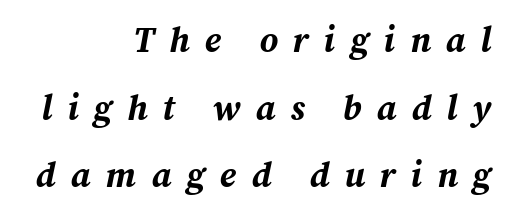
Does the copy run flush right? Yes — the right margin is perfectly even. What weight is shown? A full bold with thick strokes. You could not count columns in this text — the font is proportionally spaced. What's the leading like? Stretched, with rows far apart. Tracking here is generous; glyphs stand well apart from one another.
